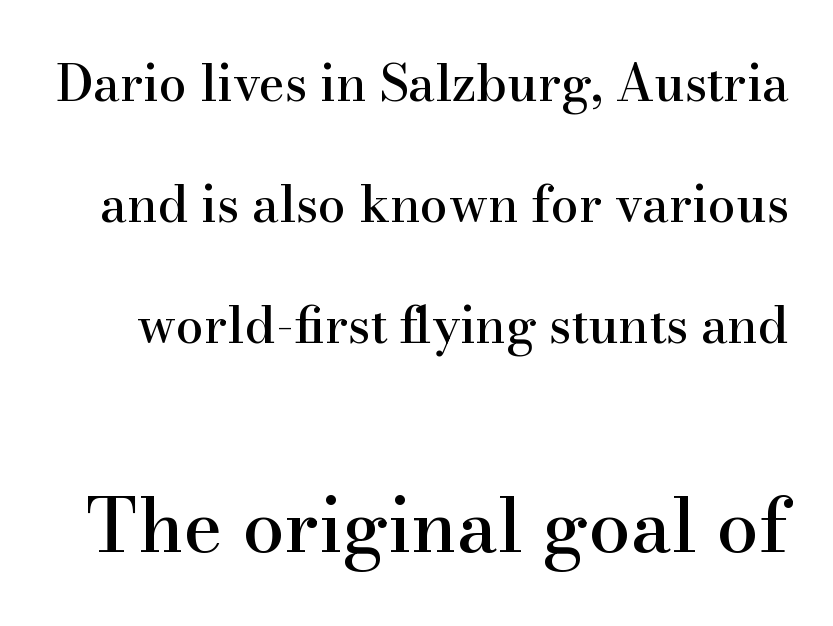
{"serif": "yes", "italic": "no", "width": "normal", "stroke_contrast": "high", "x_height": "small", "monospaced": "no", "underline": "no", "line_spacing": "loose", "line_spacing_ratio": 2.42, "letter_spacing": "normal", "letter_spacing_em": 0.0, "larger_block": "second", "size_ratio": 1.5, "glyph_px": 75}
